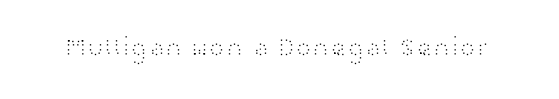
The image shows 26 px text type, upright; set normal letter spacing, not underlined.
